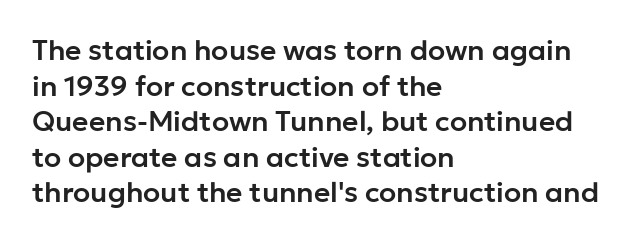
Q: Is the text italic (slanted)? A: No, it is upright.
Q: Is the typeface a serif or a sans-serif typeface? A: Sans-serif.
Q: Is the text underlined? A: No.
Q: How is the paragraph aligned? A: Left-aligned.
Q: Is the spacing between letters normal or unusually wide? A: Normal.
Q: Is the spacing between lines tight, normal or loose? A: Normal.
Q: Width (condensed, normal, or wide)? A: Normal.
Q: Stroke contrast? A: Low.
Q: x-height? A: Medium.
Q: Monospaced? A: No.
